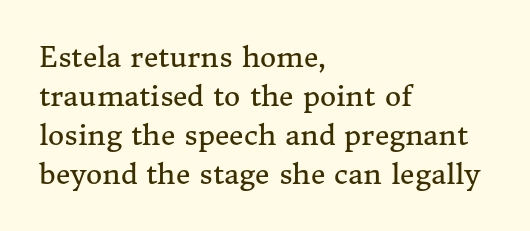
Summary of vertical rhythm: regular, with standard interline spacing. Proportional: the letters do not fall into vertical columns. Type style note: has serifs. Vertical stems look standard width or narrower in stroke.
